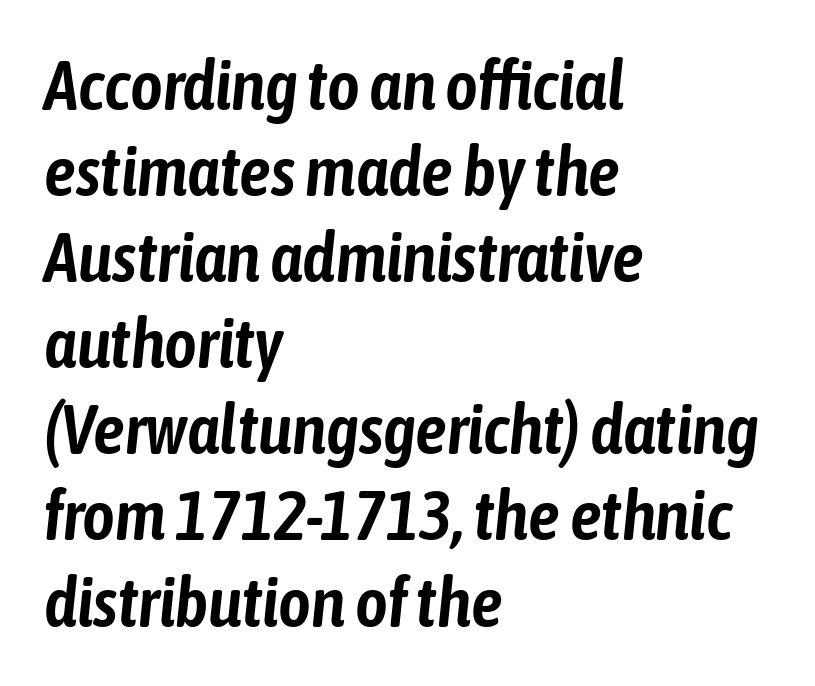
Reading down the block, your eye returns to a fixed left position each line. Varying glyph widths throughout — classic text-font behaviour. Rendered with sloped, italic letterforms. This rendering leaves character spacing at its baseline value. Quick note: underline off.
